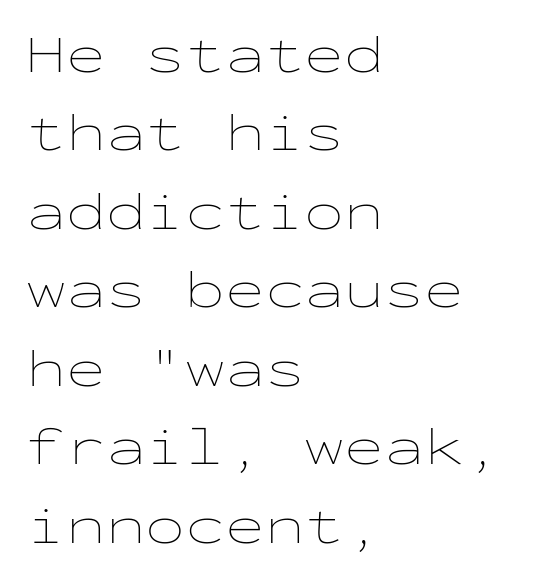
Q: Is the text bold? A: No.
Q: Is the text italic (slanted)? A: No, it is upright.
Q: Is the text underlined? A: No.
Q: How is the paragraph aligned? A: Left-aligned.
Q: Is the spacing between letters normal or unusually wide? A: Normal.
Q: Is the spacing between lines tight, normal or loose? A: Normal.
Q: Width (condensed, normal, or wide)? A: Wide.
Q: Stroke contrast? A: Low.
Q: x-height? A: Medium.
Q: Monospaced? A: Yes.
